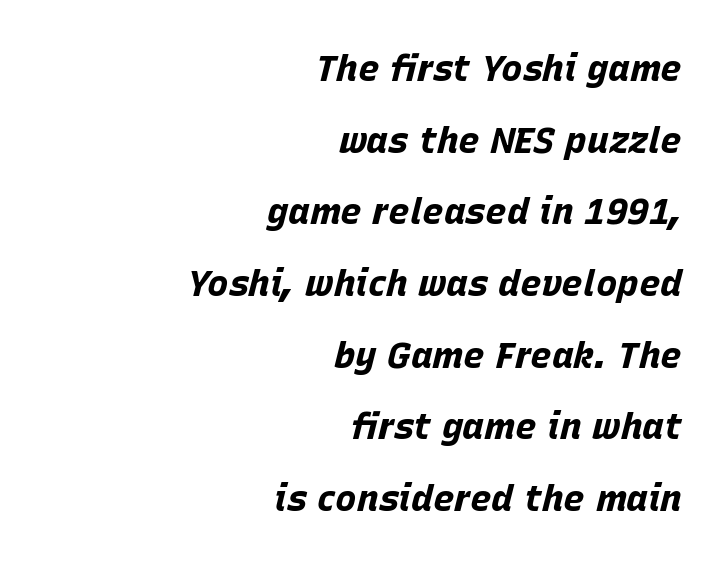
Q: Is the text bold? A: Yes.
Q: Is the text italic (slanted)? A: Yes, it leans right by about 15 degrees.
Q: Is the text underlined? A: No.
Q: How is the paragraph aligned? A: Right-aligned.
Q: Is the spacing between letters normal or unusually wide? A: Normal.
Q: Is the spacing between lines tight, normal or loose? A: Loose.
Q: Width (condensed, normal, or wide)? A: Normal.
Q: Stroke contrast? A: Low.
Q: x-height? A: Large.
Q: Monospaced? A: No.
